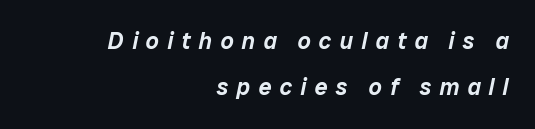
Q: Is the text italic (slanted)? A: Yes, it leans right by about 12 degrees.
Q: Is the text underlined? A: No.
Q: How is the paragraph aligned? A: Right-aligned.
Q: Is the spacing between letters normal or unusually wide? A: Unusually wide.
Q: Is the spacing between lines tight, normal or loose? A: Loose.
